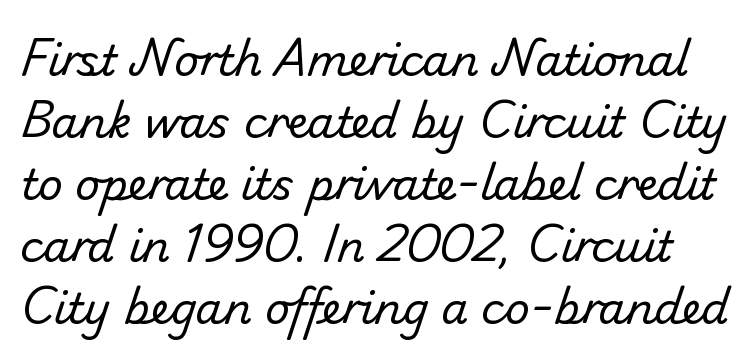
{"serif": "no", "bold": "no", "weight": "regular", "width": "normal", "stroke_contrast": "low", "x_height": "small", "monospaced": "no", "underline": "no", "line_spacing": "normal", "line_spacing_ratio": 1.44, "letter_spacing": "normal", "letter_spacing_em": 0.0, "glyph_px": 43}
